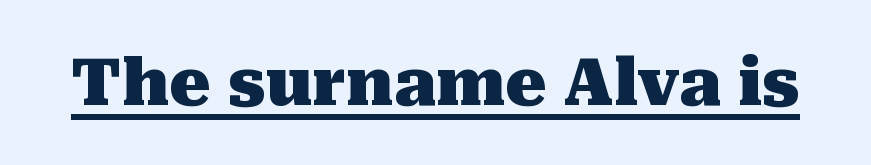
{"serif": "yes", "italic": "no", "bold": "yes", "weight": "heavy", "width": "normal", "stroke_contrast": "medium", "x_height": "medium", "monospaced": "no", "underline": "yes", "letter_spacing": "normal", "letter_spacing_em": 0.0, "glyph_px": 65}
